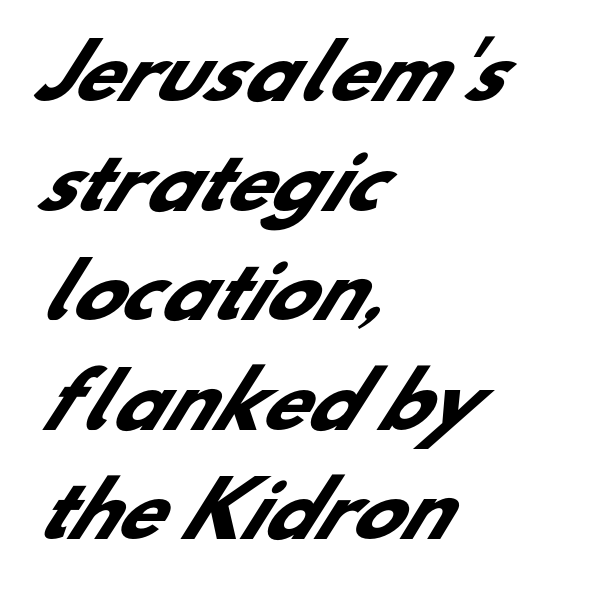
Underline: absent. Standard letterfit; no display-style spreading of the glyphs. Think of a printed novel: that variable character pitch is what you see here. Look at the bottom of the vertical strokes: they stop flat, with no serifs. Emphasis by weight is at full strength: bold.
